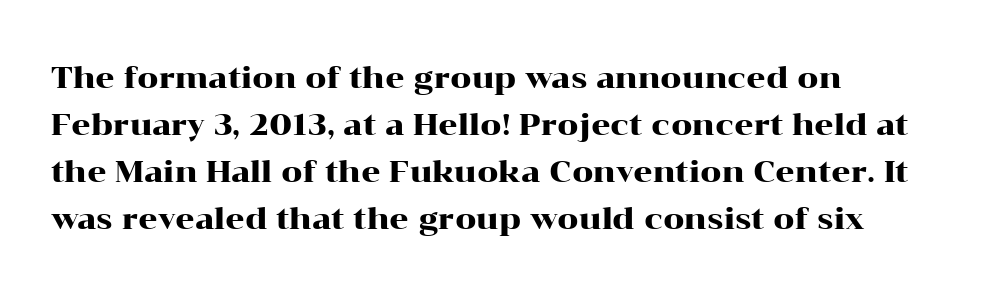
The image shows 30 px wide serif type, upright; set left-aligned, normal line spacing (1.57x), normal letter spacing, not underlined; high stroke contrast and a medium x-height.
